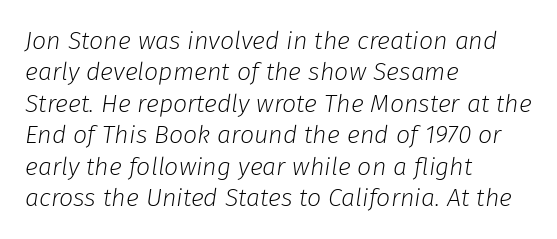
The image shows 25 px text type, italic (leaning right); set left-aligned, normal line spacing (1.26x), normal letter spacing, not underlined.
